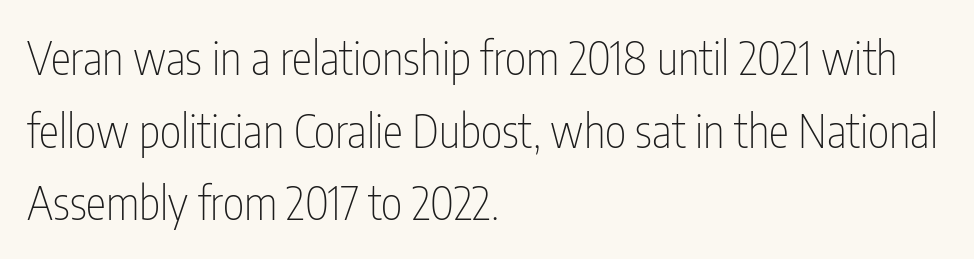
Q: Is the text bold? A: No.
Q: Is the text italic (slanted)? A: No, it is upright.
Q: Is the typeface a serif or a sans-serif typeface? A: Sans-serif.
Q: Is the text underlined? A: No.
Q: How is the paragraph aligned? A: Left-aligned.
Q: Is the spacing between letters normal or unusually wide? A: Normal.
Q: Is the spacing between lines tight, normal or loose? A: Normal.
Q: Width (condensed, normal, or wide)? A: Condensed.
Q: Stroke contrast? A: Low.
Q: x-height? A: Medium.
Q: Monospaced? A: No.
